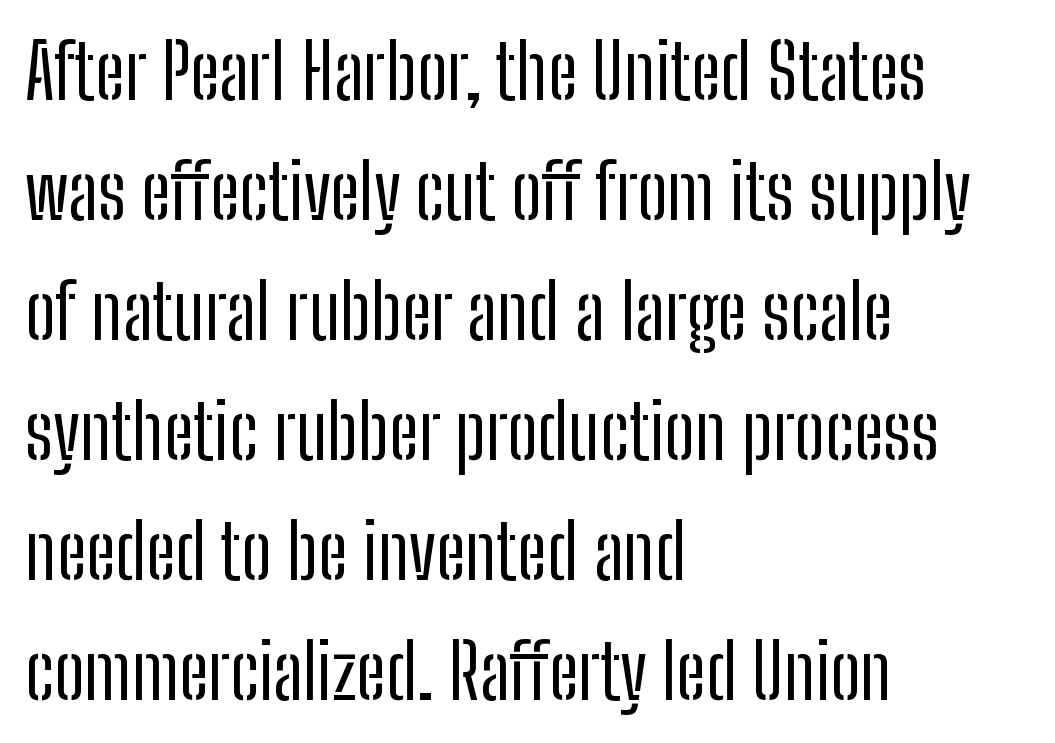
{"serif": "no", "italic": "no", "bold": "no", "weight": "regular", "width": "condensed", "stroke_contrast": "low", "x_height": "medium", "monospaced": "no", "underline": "no", "align": "left", "line_spacing": "normal", "line_spacing_ratio": 1.58, "letter_spacing": "normal", "letter_spacing_em": 0.0, "glyph_px": 76}
